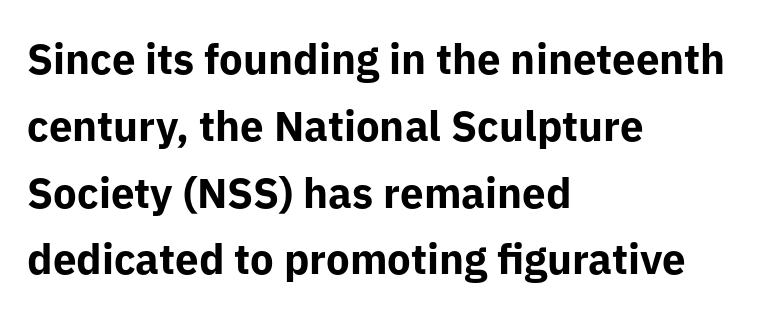
The image shows 42 px bold sans-serif type, upright; set left-aligned, normal line spacing (1.59x), normal letter spacing, not underlined; low stroke contrast and a medium x-height.
